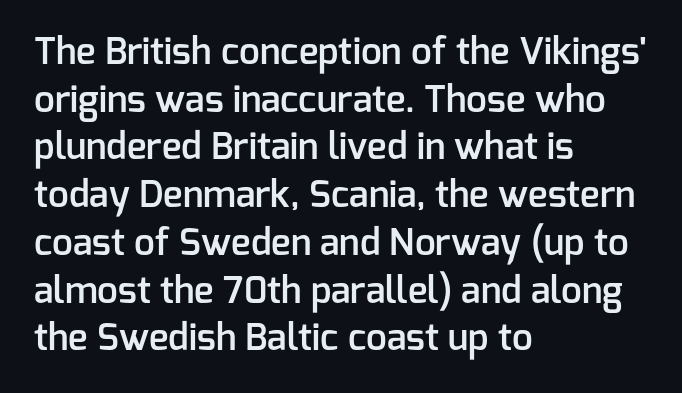
The typesetting leans somewhat heavy: a semibold. Layout note: lines flush left. This sample uses a sans-serif face. Successive baselines arrive at the customary interval.
